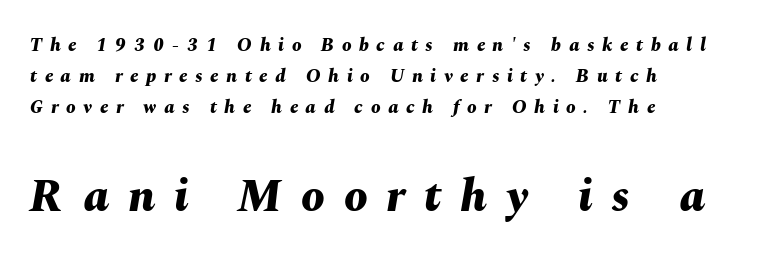
Q: Is the text bold? A: Yes.
Q: Is the text italic (slanted)? A: Yes, it leans right by about 10 degrees.
Q: Is the text underlined? A: No.
Q: How is the paragraph aligned? A: Left-aligned.
Q: Is the spacing between letters normal or unusually wide? A: Unusually wide.
Q: Is the spacing between lines tight, normal or loose? A: Normal.
Q: Which block of text is set in a larger size, the first (top) or the second (bottom)? A: The second (bottom) one.
Q: Width (condensed, normal, or wide)? A: Normal.
Q: Stroke contrast? A: Medium.
Q: x-height? A: Medium.
Q: Monospaced? A: No.
